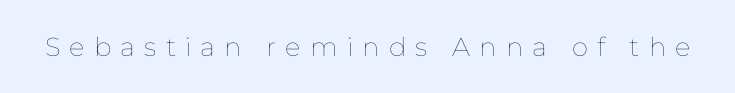
The face looks like a standard text weight, possibly lighter. The lettering stays uniformly vertical, giving the passage a roman look. The type is letterspaced generously, with wide tracking. This rendering features lettering with no underline.
